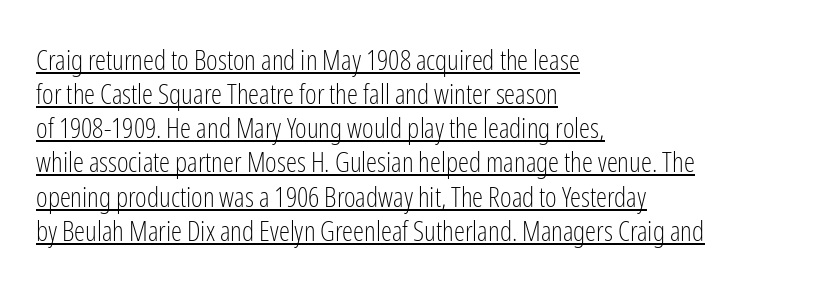
{"serif": "no", "italic": "no", "bold": "no", "weight": "light", "width": "condensed", "stroke_contrast": "low", "x_height": "medium", "monospaced": "no", "underline": "yes", "align": "left", "line_spacing_ratio": 1.22, "letter_spacing": "normal", "letter_spacing_em": 0.0, "glyph_px": 28}
